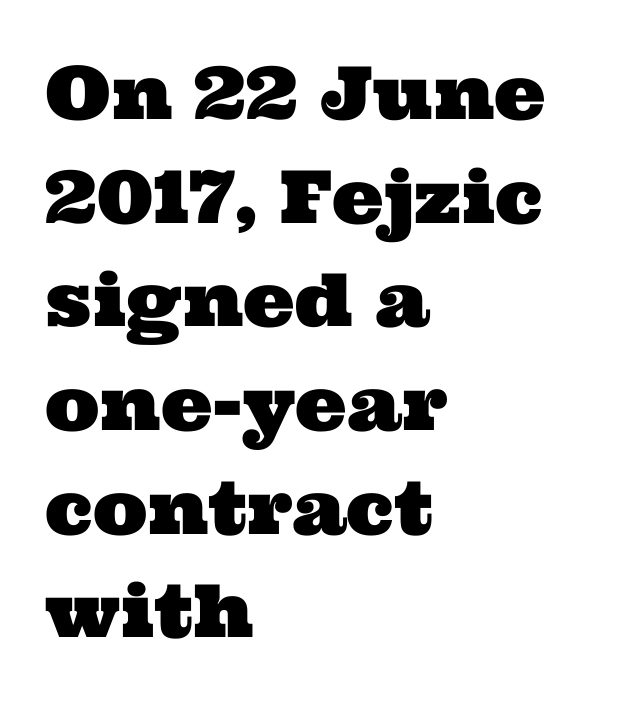
The font family rendered here belongs to the serif group. Varying glyph widths throughout — classic text-font behaviour. Decoration check: the copy has no underline. The face used here is rendered with its standard letterfit.
